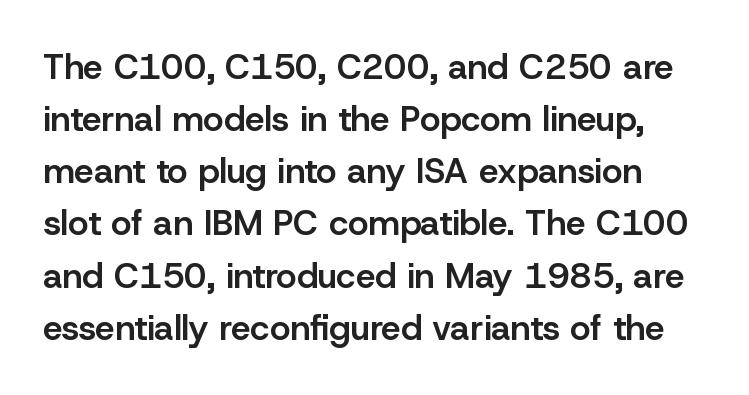
Q: Is the text bold? A: Semi-bold.
Q: Is the text italic (slanted)? A: No, it is upright.
Q: Is the typeface a serif or a sans-serif typeface? A: Sans-serif.
Q: Is the text underlined? A: No.
Q: Is the spacing between letters normal or unusually wide? A: Normal.
Q: Is the spacing between lines tight, normal or loose? A: Normal.
Q: Width (condensed, normal, or wide)? A: Normal.
Q: Stroke contrast? A: Low.
Q: x-height? A: Medium.
Q: Monospaced? A: No.
